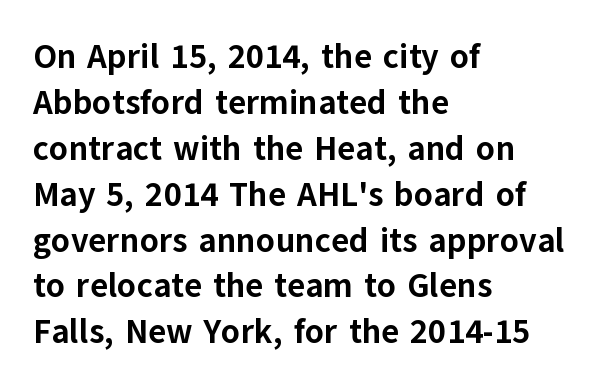
The image shows 34 px bold sans-serif type, upright; set left-aligned, normal line spacing (1.35x), normal letter spacing, not underlined; low stroke contrast and a medium x-height.
